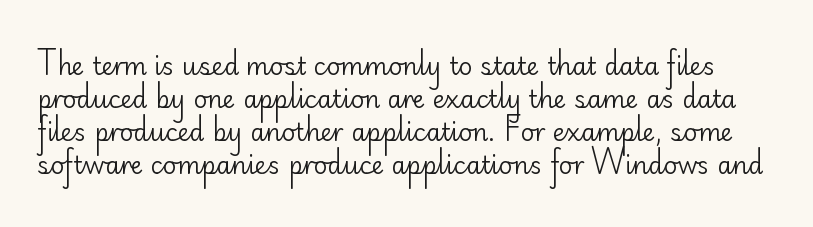
Q: Is the text bold? A: No.
Q: Is the text italic (slanted)? A: No, it is upright.
Q: Is the text underlined? A: No.
Q: Is the spacing between letters normal or unusually wide? A: Normal.
Q: Is the spacing between lines tight, normal or loose? A: Normal.
